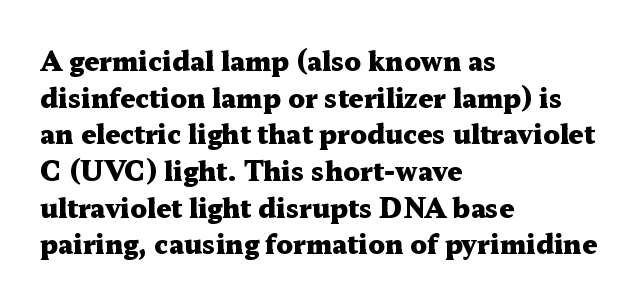
The image shows 26 px bold type, upright; set left-aligned, normal line spacing (1.41x), normal letter spacing, not underlined.
